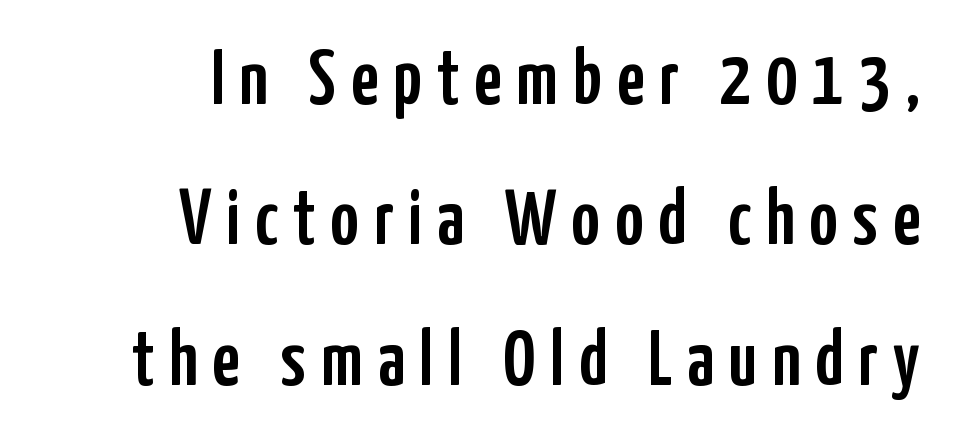
Q: Is the text italic (slanted)? A: No, it is upright.
Q: Is the typeface a serif or a sans-serif typeface? A: Sans-serif.
Q: Is the text underlined? A: No.
Q: How is the paragraph aligned? A: Right-aligned.
Q: Width (condensed, normal, or wide)? A: Condensed.
Q: Stroke contrast? A: Low.
Q: x-height? A: Medium.
Q: Monospaced? A: No.
